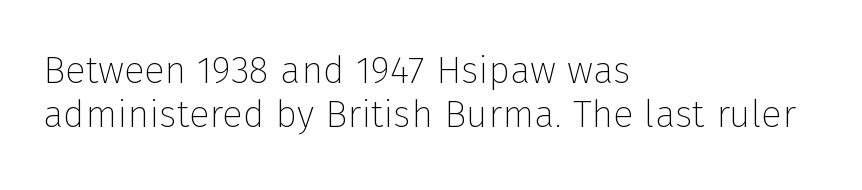
{"serif": "no", "italic": "no", "bold": "no", "weight": "thin", "width": "normal", "stroke_contrast": "low", "x_height": "medium", "monospaced": "no", "underline": "no", "align": "left", "line_spacing_ratio": 1.16, "letter_spacing": "normal", "letter_spacing_em": 0.0, "glyph_px": 38}
